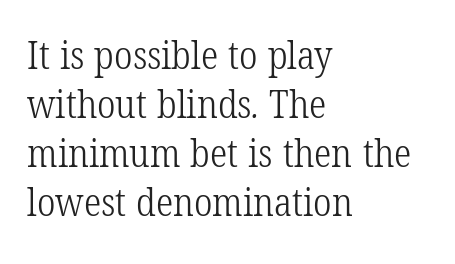
The image shows 39 px light, condensed serif type; set left-aligned, normal line spacing (1.26x), normal letter spacing, not underlined; low stroke contrast and a medium x-height.
